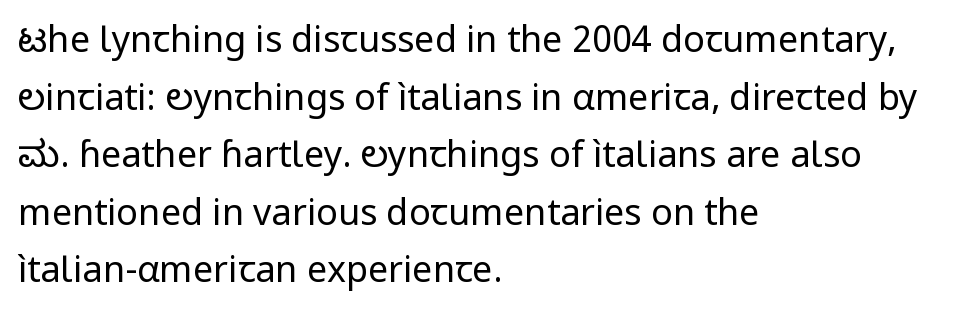
The image shows 36 px regular-weight sans-serif type, upright; set left-aligned, normal line spacing (1.6x), normal letter spacing, not underlined; low stroke contrast and a medium x-height.
